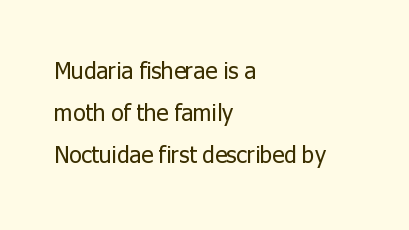
Here the glyphs are tracked normally, forming tight word shapes. Horizontally, the lines are justified to the leading edge only. Check the space under the baseline: it is left empty. Think standard paragraph weight, or any step lighter than that. Upright lettering throughout.
